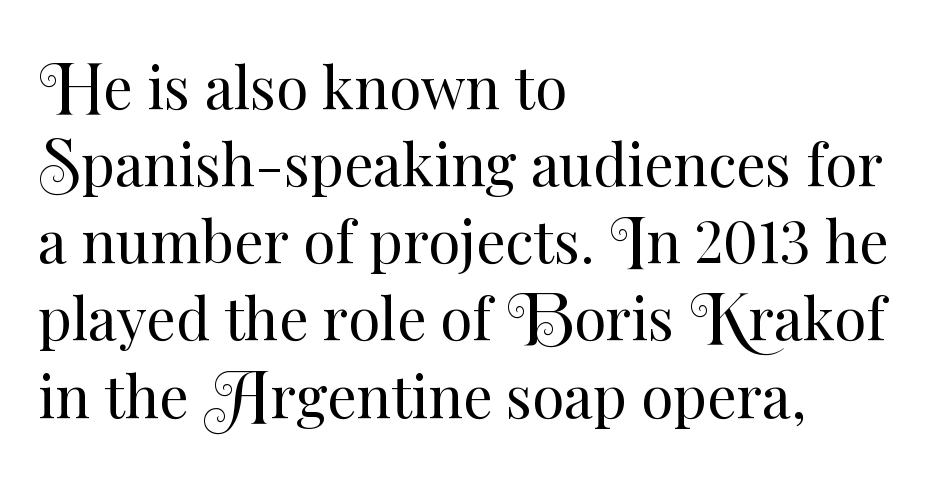
The image shows 58 px regular-weight type, upright; set left-aligned, normal line spacing (1.33x), normal letter spacing, not underlined; medium stroke contrast and a small x-height.
